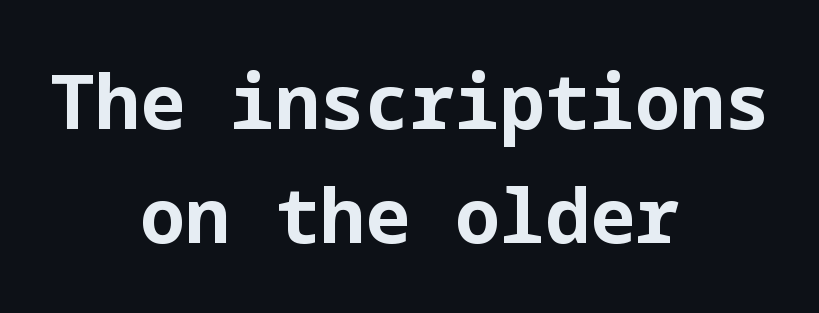
Q: Is the text bold? A: Yes.
Q: Is the text italic (slanted)? A: No, it is upright.
Q: Is the typeface a serif or a sans-serif typeface? A: Sans-serif.
Q: Is the text underlined? A: No.
Q: How is the paragraph aligned? A: Centered.
Q: Is the spacing between letters normal or unusually wide? A: Normal.
Q: Is the spacing between lines tight, normal or loose? A: Normal.
Q: Width (condensed, normal, or wide)? A: Normal.
Q: Stroke contrast? A: Low.
Q: x-height? A: Medium.
